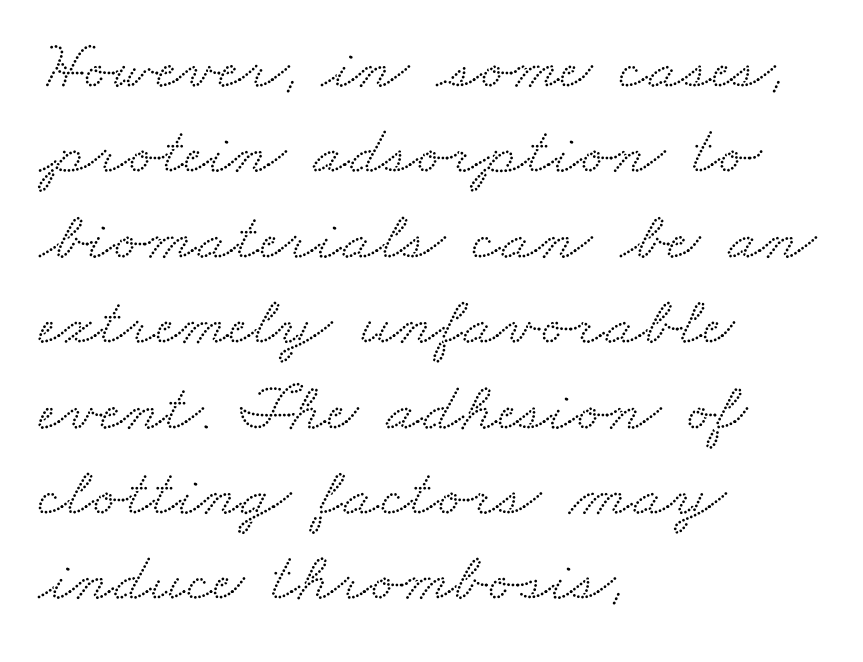
{"serif": "yes", "width": "wide", "stroke_contrast": "medium", "x_height": "small", "monospaced": "no", "underline": "no", "align": "left", "line_spacing_ratio": 1.22, "letter_spacing": "normal", "letter_spacing_em": 0.0, "glyph_px": 70}
